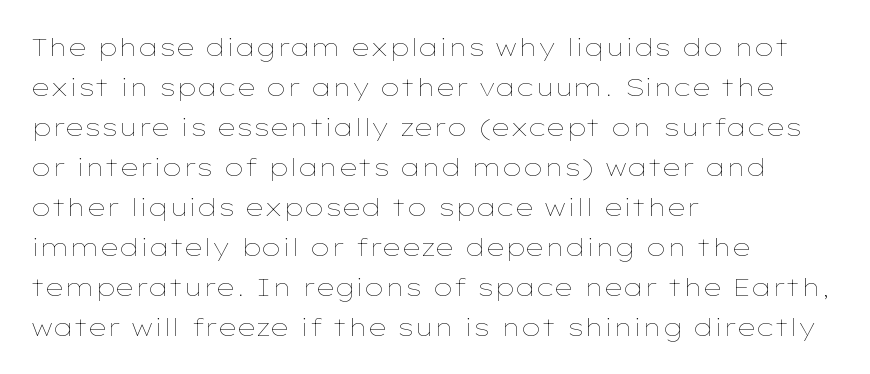
The image shows 25 px text type, upright; set left-aligned, normal line spacing (1.6x), normal letter spacing, not underlined.
